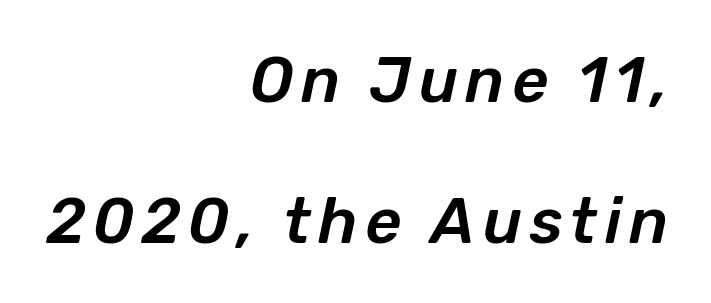
Q: Is the text italic (slanted)? A: Yes, it leans right by about 12 degrees.
Q: Is the text underlined? A: No.
Q: How is the paragraph aligned? A: Right-aligned.
Q: Is the spacing between lines tight, normal or loose? A: Loose.
Q: Width (condensed, normal, or wide)? A: Normal.
Q: Stroke contrast? A: Low.
Q: x-height? A: Medium.
Q: Monospaced? A: No.
